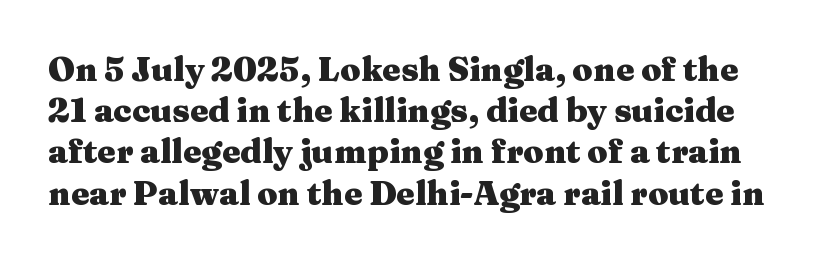
The image shows 33 px heavy, wide serif type, upright; set normal line spacing (1.25x), normal letter spacing, not underlined; medium stroke contrast and a medium x-height.
